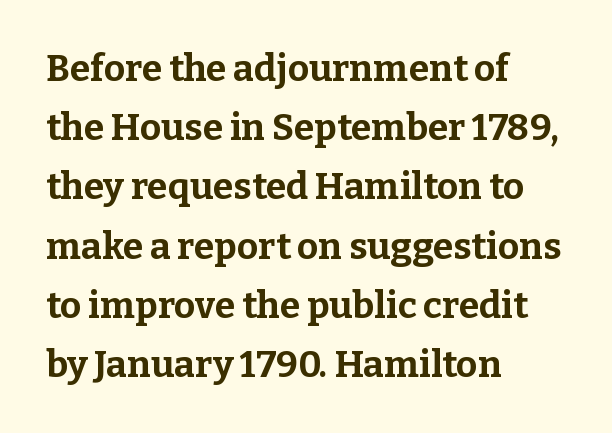
The face used here is rendered with its standard letterfit. The designer left line spacing at the default. The axis of the letterforms is exactly vertical. I'd describe the lettering as bold — thick and assertive.
